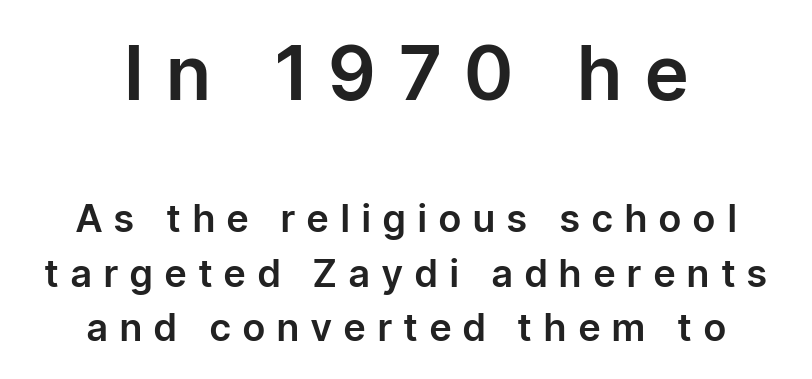
Q: Is the text italic (slanted)? A: No, it is upright.
Q: Is the typeface a serif or a sans-serif typeface? A: Sans-serif.
Q: Is the text underlined? A: No.
Q: How is the paragraph aligned? A: Centered.
Q: Is the spacing between letters normal or unusually wide? A: Unusually wide.
Q: Is the spacing between lines tight, normal or loose? A: Normal.
Q: Which block of text is set in a larger size, the first (top) or the second (bottom)? A: The first (top) one.
Q: Width (condensed, normal, or wide)? A: Normal.
Q: Stroke contrast? A: Low.
Q: x-height? A: Medium.
Q: Monospaced? A: No.
